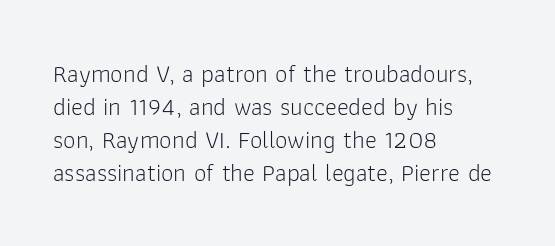
The image shows 25 px text type, upright; set left-aligned, normal line spacing (1.32x), normal letter spacing, not underlined.
